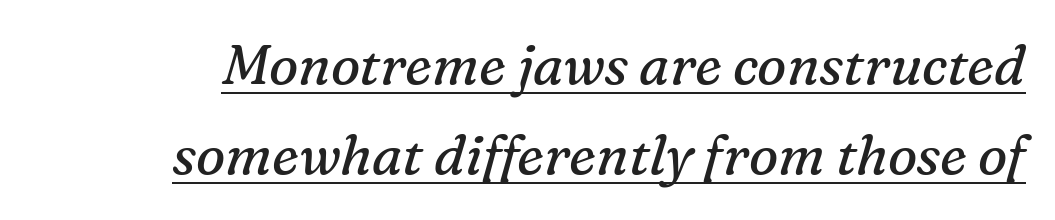
{"serif": "yes", "italic": "yes", "lean": "right", "slant_degrees": 16, "bold": "no", "weight": "regular", "width": "normal", "stroke_contrast": "medium", "x_height": "medium", "monospaced": "no", "underline": "yes", "line_spacing": "normal", "line_spacing_ratio": 1.64, "letter_spacing": "normal", "letter_spacing_em": 0.0, "glyph_px": 55}
